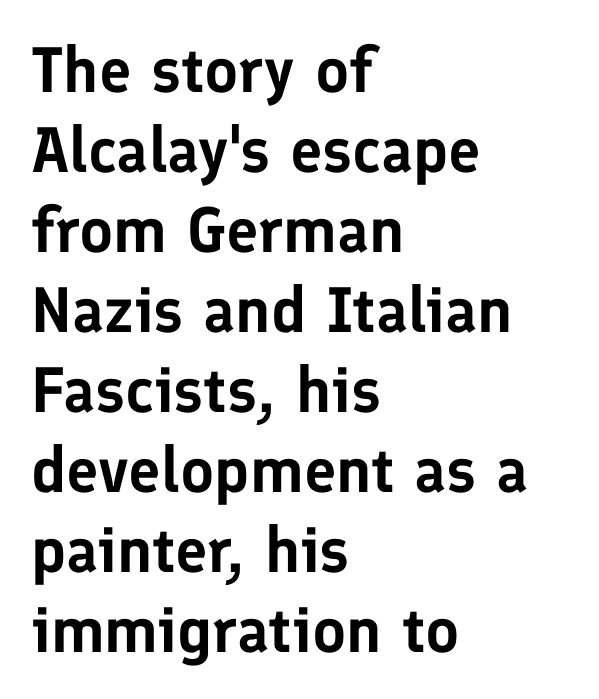
The image shows 64 px sans-serif type, upright; set left-aligned, normal line spacing (1.25x), normal letter spacing, not underlined; low stroke contrast and a medium x-height.
